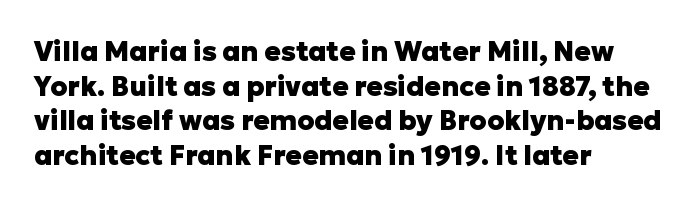
Compared with typical body copy, the letter spacing here is the same. The setting favours the left margin, as ordinary paragraphs usually do. Heft: maximum for text — a bold. Beneath every word, the page is bare. Successive baselines arrive at the customary interval. These lines were composed using upright roman letters.
